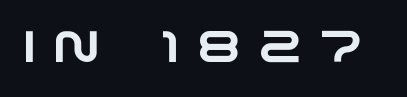
The image shows 44 px wide sans-serif type; set unusually wide letter spacing (+0.41 em), not underlined; low stroke contrast and a large x-height.
